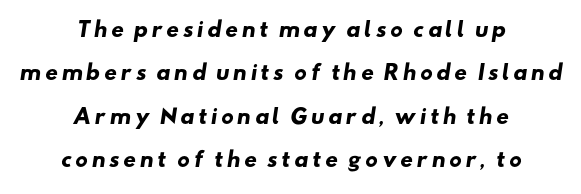
This rendering uses center alignment, leaving both contours irregular but symmetric. The font is running at its bold setting. The foot of each line stays bare and open. The vertical gap from one line to the next is large.
